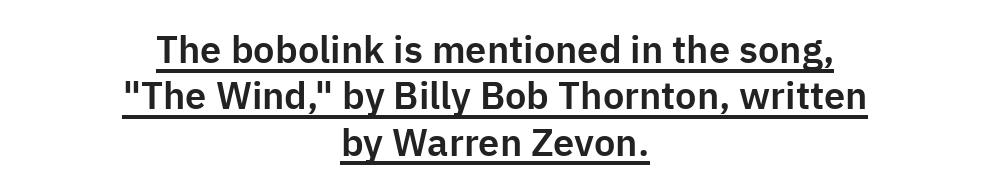
{"serif": "no", "italic": "no", "width": "normal", "stroke_contrast": "low", "x_height": "medium", "monospaced": "no", "underline": "yes", "align": "center", "line_spacing_ratio": 1.22, "letter_spacing": "normal", "letter_spacing_em": 0.0, "glyph_px": 38}
